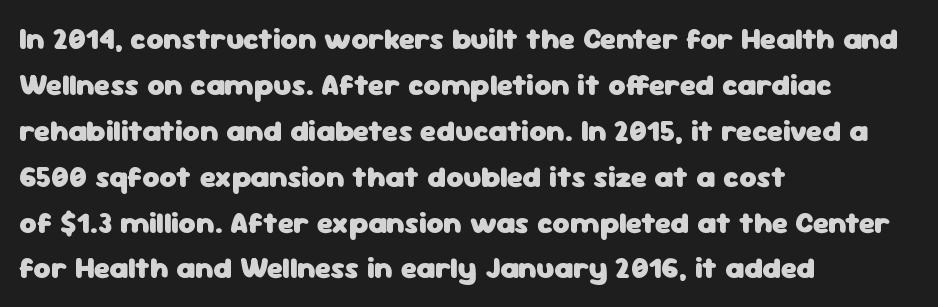
The image shows 30 px heavy sans-serif type, upright; set left-aligned, normal line spacing (1.53x), normal letter spacing, not underlined; low stroke contrast and a medium x-height.
